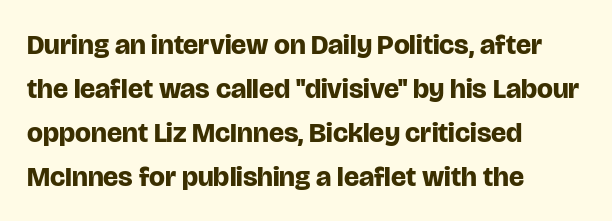
The image shows 28 px bold sans-serif type, upright; set left-aligned, normal line spacing (1.57x), normal letter spacing, not underlined; low stroke contrast and a large x-height.
